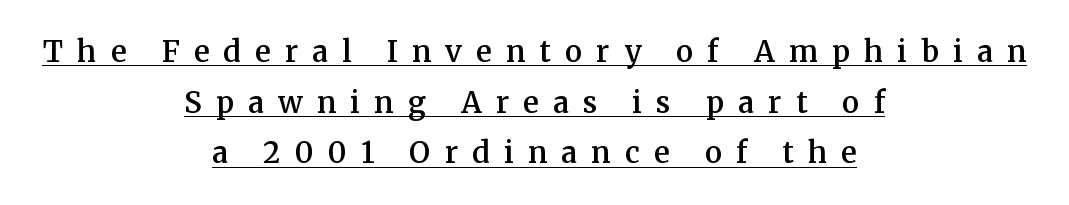
Q: Is the text bold? A: Semi-bold.
Q: Is the text italic (slanted)? A: No, it is upright.
Q: Is the typeface a serif or a sans-serif typeface? A: Serif.
Q: Is the text underlined? A: Yes.
Q: How is the paragraph aligned? A: Centered.
Q: Is the spacing between letters normal or unusually wide? A: Unusually wide.
Q: Width (condensed, normal, or wide)? A: Normal.
Q: Stroke contrast? A: Medium.
Q: x-height? A: Medium.
Q: Monospaced? A: No.
